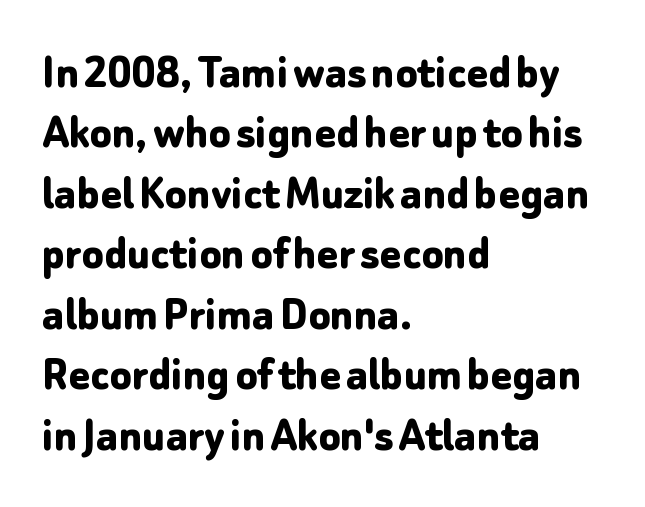
Q: Is the text bold? A: Yes.
Q: Is the text italic (slanted)? A: No, it is upright.
Q: Is the typeface a serif or a sans-serif typeface? A: Sans-serif.
Q: Is the text underlined? A: No.
Q: How is the paragraph aligned? A: Left-aligned.
Q: Is the spacing between letters normal or unusually wide? A: Normal.
Q: Width (condensed, normal, or wide)? A: Normal.
Q: Stroke contrast? A: Low.
Q: x-height? A: Medium.
Q: Monospaced? A: No.
